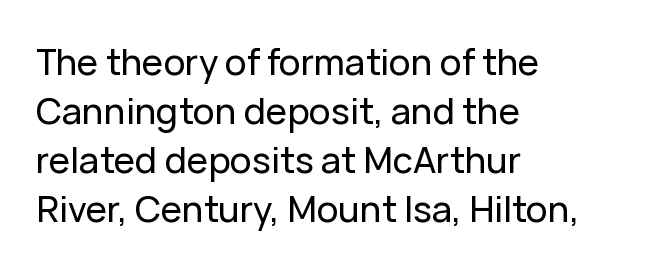
{"serif": "no", "italic": "no", "width": "normal", "stroke_contrast": "low", "x_height": "medium", "monospaced": "no", "underline": "no", "align": "left", "line_spacing": "normal", "line_spacing_ratio": 1.36, "letter_spacing": "normal", "letter_spacing_em": 0.0, "glyph_px": 36}
